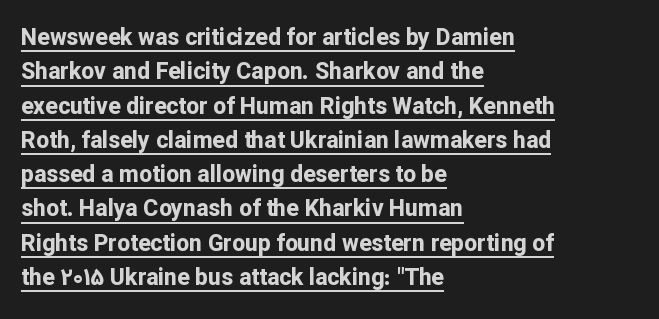
Q: Is the text bold? A: Yes.
Q: Is the text italic (slanted)? A: No, it is upright.
Q: Is the text underlined? A: Yes.
Q: How is the paragraph aligned? A: Left-aligned.
Q: Is the spacing between letters normal or unusually wide? A: Normal.
Q: Is the spacing between lines tight, normal or loose? A: Normal.
